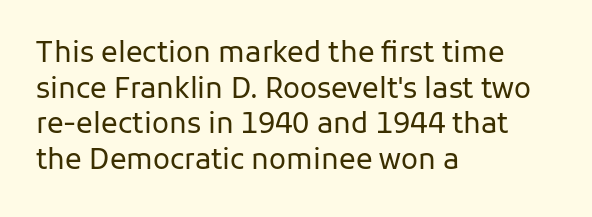
The image shows 28 px regular-weight sans-serif type, upright; set left-aligned, normal line spacing (1.27x), normal letter spacing, not underlined; low stroke contrast and a medium x-height.
